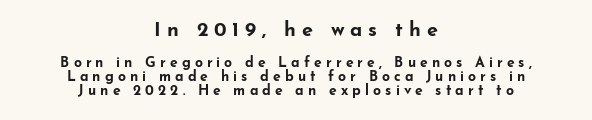
{"italic": "no", "bold": "yes", "underline": "no", "align": "center", "line_spacing": "tight", "line_spacing_ratio": 0.97, "letter_spacing": "wide", "letter_spacing_em": 0.29, "larger_block": "first", "size_ratio": 1.43, "glyph_px": 20}
